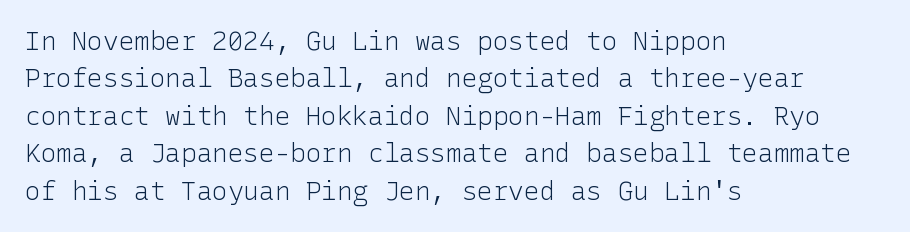
The image shows 26 px text type, upright; set left-aligned, normal line spacing (1.44x), normal letter spacing, not underlined.
